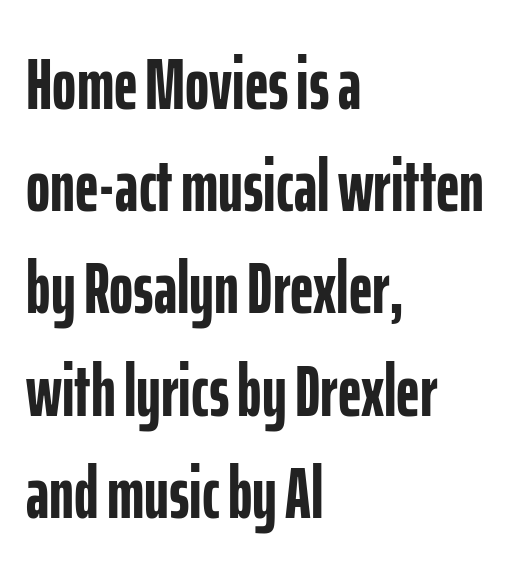
Q: Is the text bold? A: Yes.
Q: Is the text italic (slanted)? A: No, it is upright.
Q: Is the typeface a serif or a sans-serif typeface? A: Sans-serif.
Q: Is the text underlined? A: No.
Q: How is the paragraph aligned? A: Left-aligned.
Q: Is the spacing between letters normal or unusually wide? A: Normal.
Q: Is the spacing between lines tight, normal or loose? A: Normal.
Q: Width (condensed, normal, or wide)? A: Condensed.
Q: Stroke contrast? A: Low.
Q: x-height? A: Medium.
Q: Monospaced? A: No.
